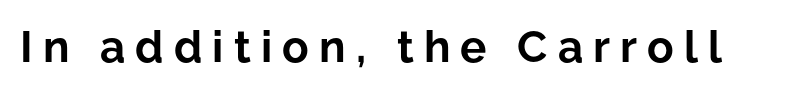
The image shows 44 px bold sans-serif type, upright; set unusually wide letter spacing (+0.23 em), not underlined; low stroke contrast and a medium x-height.
